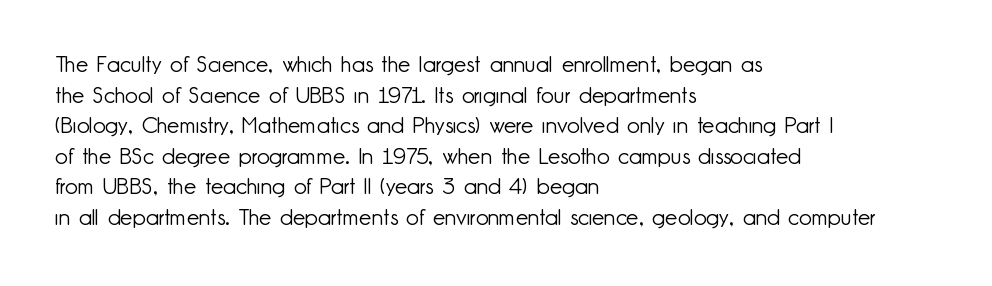
Q: Is the text bold? A: No.
Q: Is the text italic (slanted)? A: No, it is upright.
Q: Is the text underlined? A: No.
Q: How is the paragraph aligned? A: Left-aligned.
Q: Is the spacing between letters normal or unusually wide? A: Normal.
Q: Is the spacing between lines tight, normal or loose? A: Normal.
